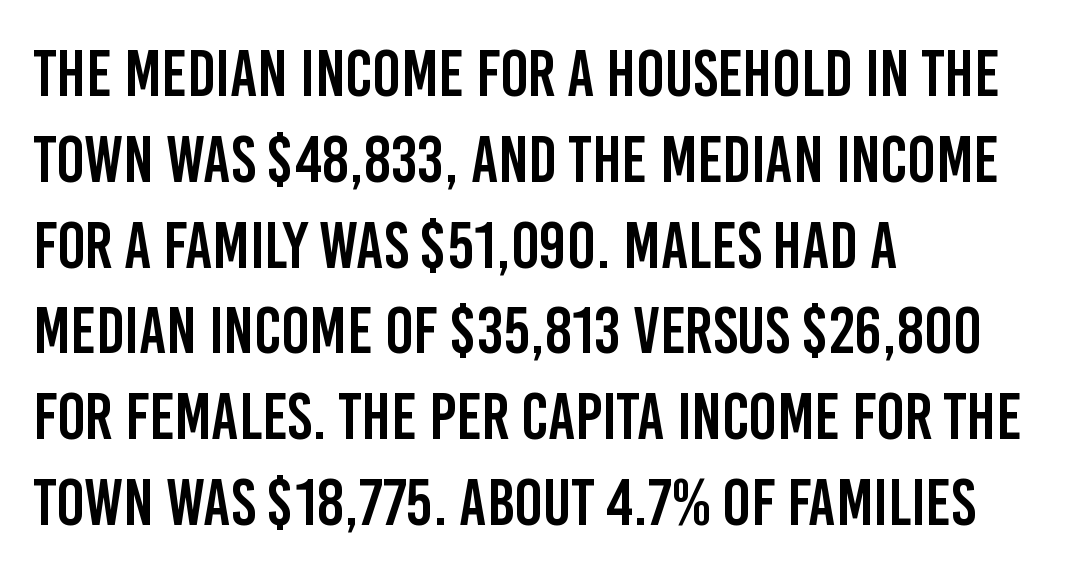
The font family rendered here belongs to the sans-serif group. The setting favours the left margin, as ordinary paragraphs usually do. Note the varied advance widths — an 'i' is clearly narrower than an 'm'. Quick note: not italic, upright.
